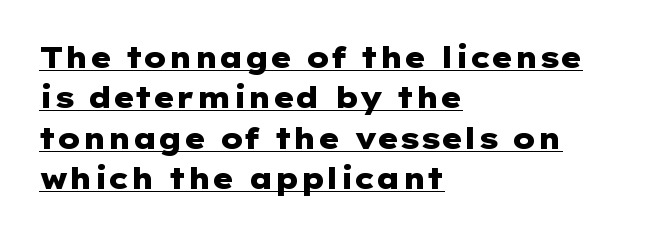
The font is running at its bold setting. Posture: straight, roman, zero tilt. The vertical gap from one line to the next is medium. Leftover space on each line is placed entirely after the last word. Quick note: underline on. A typesetter would label this face a sans.
